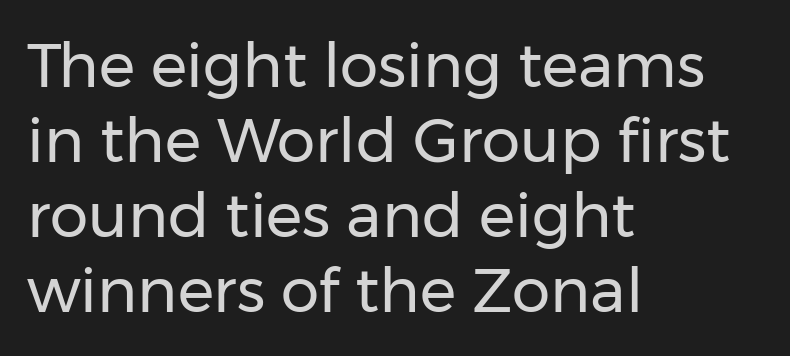
The image shows 61 px regular-weight sans-serif type, upright; set left-aligned, line spacing 1.23x, normal letter spacing, not underlined; low stroke contrast and a medium x-height.
